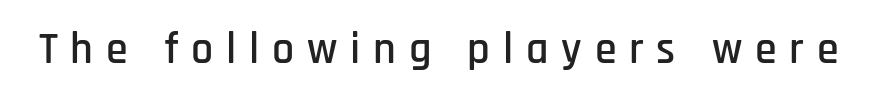
Q: Is the text italic (slanted)? A: No, it is upright.
Q: Is the typeface a serif or a sans-serif typeface? A: Sans-serif.
Q: Is the text underlined? A: No.
Q: Is the spacing between letters normal or unusually wide? A: Unusually wide.
Q: Width (condensed, normal, or wide)? A: Condensed.
Q: Stroke contrast? A: Low.
Q: x-height? A: Large.
Q: Monospaced? A: No.
